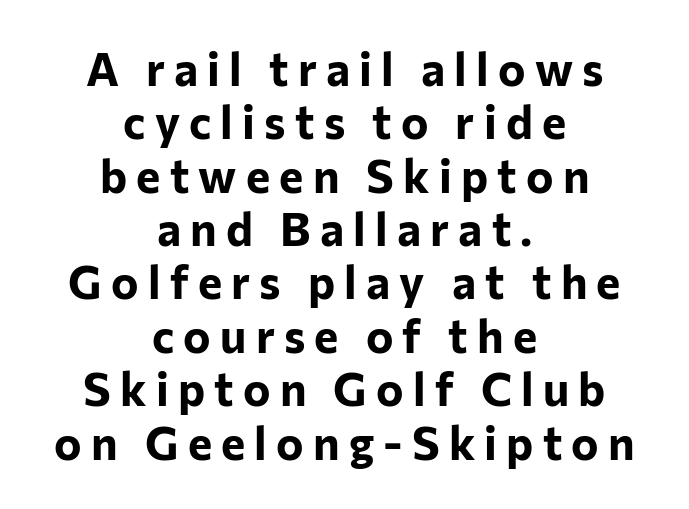
Characters remain perfectly vertical along every line. Varying glyph widths throughout — classic text-font behaviour. Plenty of ink on the page — the face is bold. Substantial extra tracking has been applied to these lines. Are there feet on the stems? There aren't — it's a sans.
